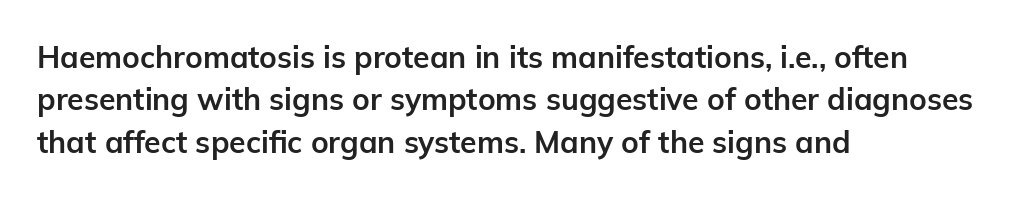
The face used here is a sans, in the tradition of grotesques and geometrics. Style check: upright. In terms of leading, this rendering sits right in the middle. The space directly below the letters is spotless. Looks like regular typesetting: each glyph gets only the width it needs.
